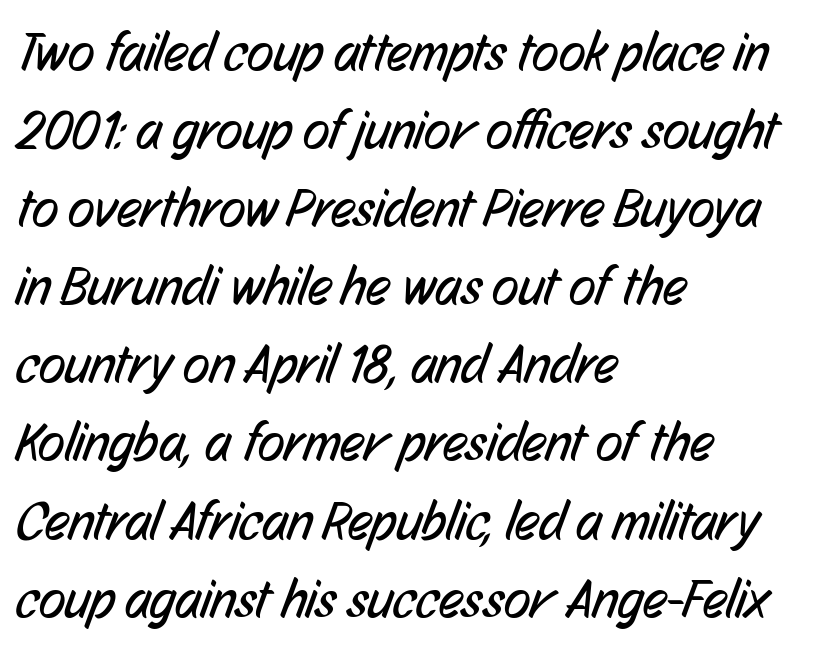
The image shows 55 px regular-weight, condensed sans-serif type; set left-aligned, normal line spacing (1.42x), normal letter spacing, not underlined; low stroke contrast and a medium x-height.
